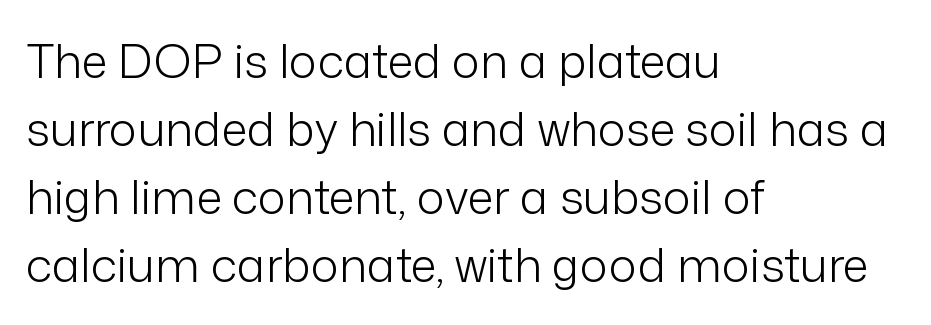
Q: Is the text bold? A: No.
Q: Is the text italic (slanted)? A: No, it is upright.
Q: Is the typeface a serif or a sans-serif typeface? A: Sans-serif.
Q: Is the text underlined? A: No.
Q: How is the paragraph aligned? A: Left-aligned.
Q: Is the spacing between letters normal or unusually wide? A: Normal.
Q: Is the spacing between lines tight, normal or loose? A: Normal.
Q: Width (condensed, normal, or wide)? A: Normal.
Q: Stroke contrast? A: Low.
Q: x-height? A: Medium.
Q: Monospaced? A: No.
